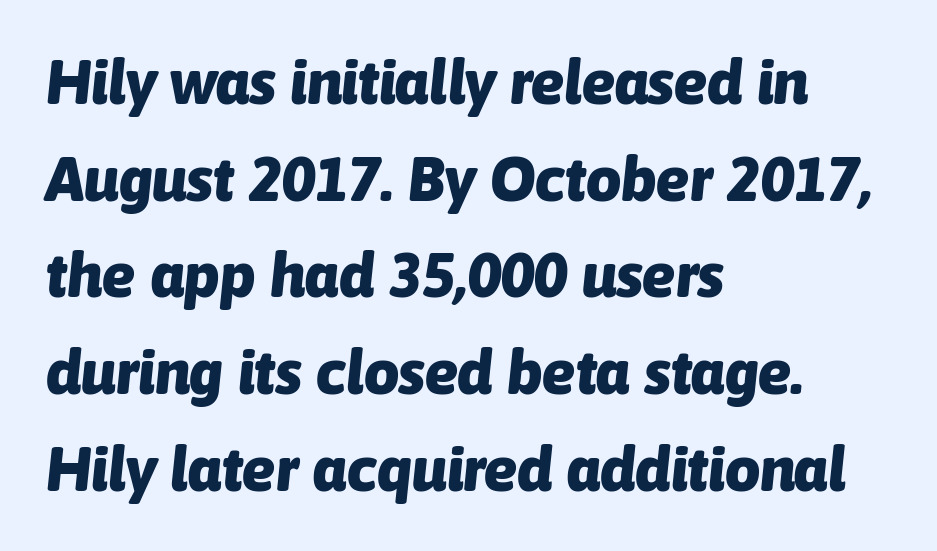
Style check: oblique. The rendering keeps characters at their native spacing. The typesetting leans heavy: a genuine bold. Unmarked baselines from the first word to the last. This sample has the flowing, uneven cadence of proportional lettering. These lines stack with their left ends in a neat column.
